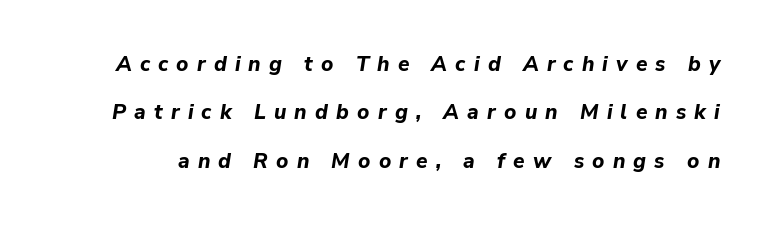
The designer dialed line spacing up above the default. Does the lettering tilt? It does — this is italic. Nobody drew a line under any word here. Letter spacing: wide. Heavy-handed strokes throughout: this text is bold.
